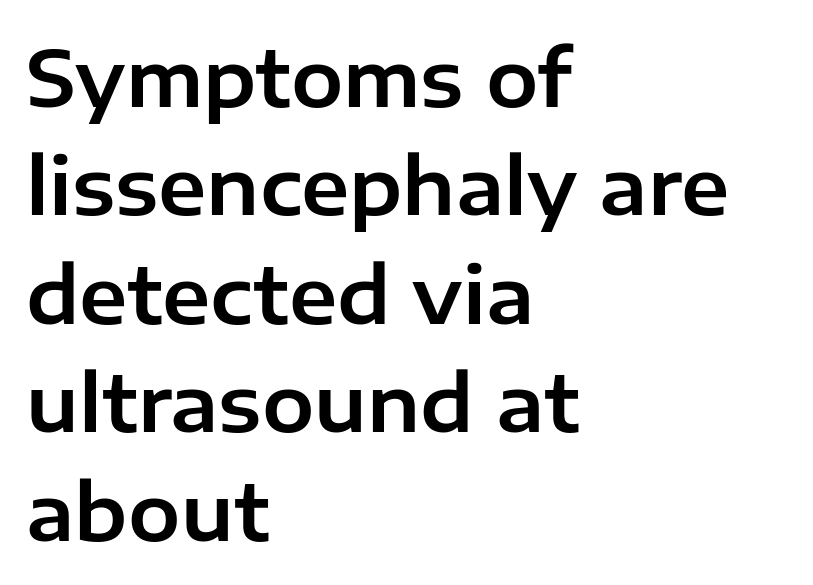
The image shows 78 px sans-serif type, upright; set left-aligned, normal line spacing (1.39x), normal letter spacing, not underlined; low stroke contrast and a medium x-height.
